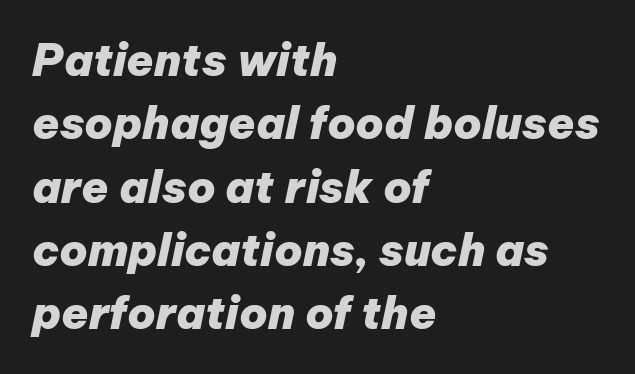
{"italic": "yes", "lean": "right", "slant_degrees": 12, "bold": "yes", "weight": "heavy", "width": "normal", "stroke_contrast": "low", "x_height": "medium", "monospaced": "no", "underline": "no", "align": "left", "line_spacing": "normal", "line_spacing_ratio": 1.44, "letter_spacing": "normal", "letter_spacing_em": 0.0, "glyph_px": 44}
